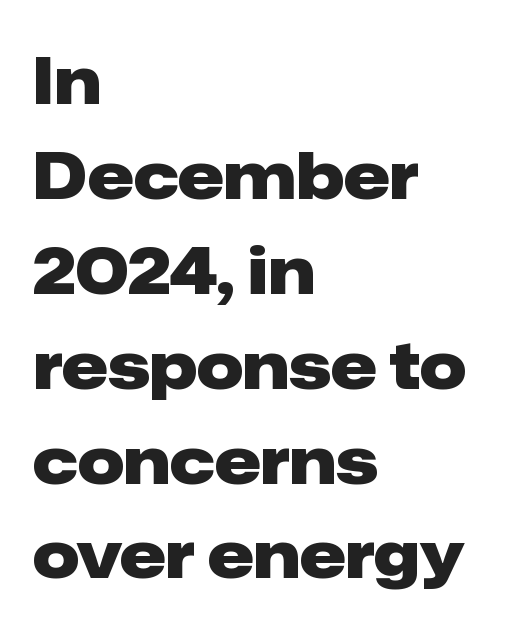
{"serif": "no", "italic": "no", "bold": "yes", "weight": "heavy", "width": "normal", "stroke_contrast": "low", "x_height": "medium", "monospaced": "no", "underline": "no", "align": "left", "line_spacing": "normal", "line_spacing_ratio": 1.46, "letter_spacing": "normal", "letter_spacing_em": 0.0, "glyph_px": 65}
